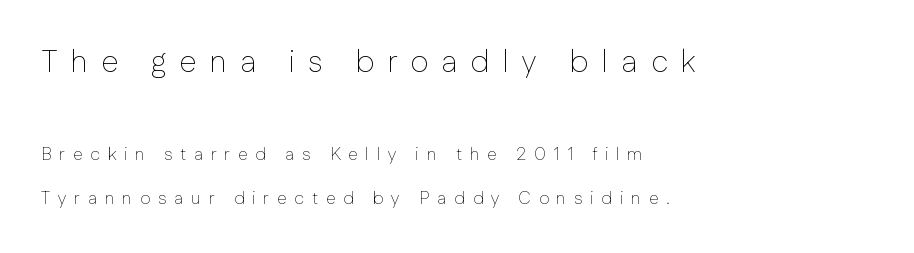
Q: Is the text bold? A: No.
Q: Is the text italic (slanted)? A: No, it is upright.
Q: Is the typeface a serif or a sans-serif typeface? A: Sans-serif.
Q: Is the text underlined? A: No.
Q: How is the paragraph aligned? A: Left-aligned.
Q: Is the spacing between letters normal or unusually wide? A: Unusually wide.
Q: Is the spacing between lines tight, normal or loose? A: Loose.
Q: Which block of text is set in a larger size, the first (top) or the second (bottom)? A: The first (top) one.
Q: Width (condensed, normal, or wide)? A: Normal.
Q: Stroke contrast? A: Low.
Q: x-height? A: Medium.
Q: Monospaced? A: No.
